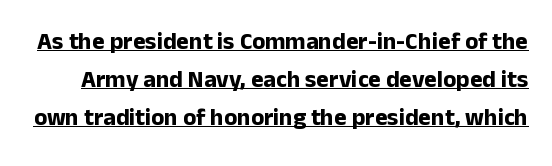
Posture: upright roman. This is heavy type, rendered in bold. These characters rest on top of a visible drawn line. Letter spacing: default. Students, observe: this is what conventionally led text looks like.
